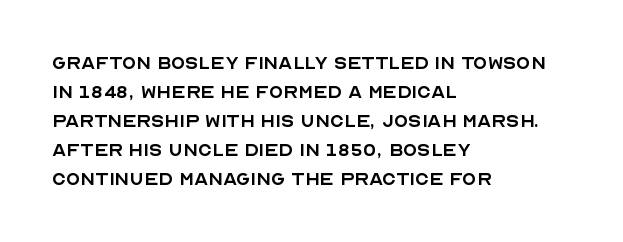
The image shows 23 px text type, upright; set left-aligned, normal line spacing (1.26x), normal letter spacing, not underlined.
